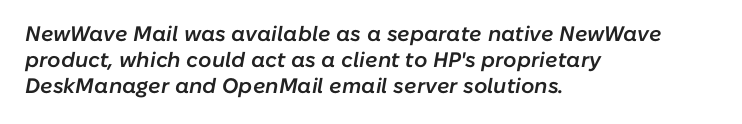
Style check: oblique. Quick note: interline space is typical. Typographic density is moderately raised because the face is semibold. The tracking reads as untouched default to a designer's eye. The zone under the glyphs is completely vacant. The rendering anchors every line to the left-hand side.
